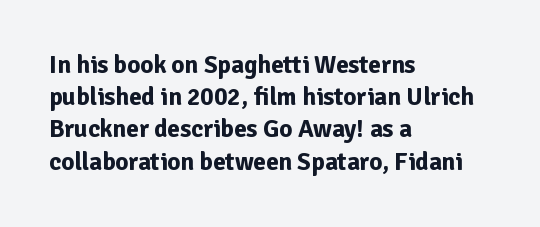
The image shows 25 px bold type, upright; set left-aligned, normal line spacing (1.29x), normal letter spacing, not underlined.
